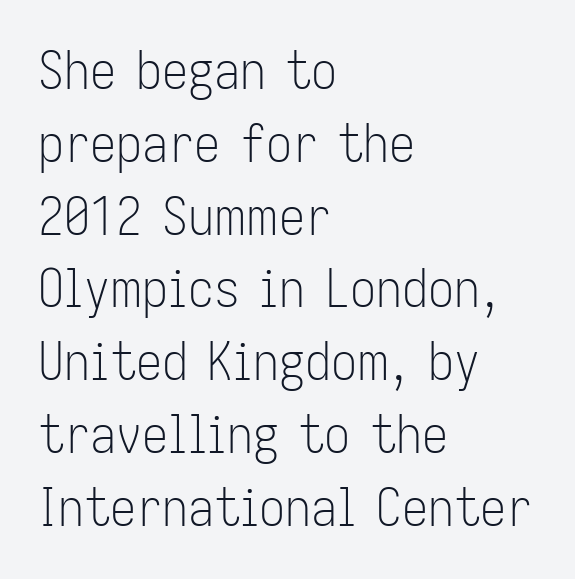
The image shows 52 px light, condensed sans-serif type, upright; set left-aligned, normal line spacing (1.4x), normal letter spacing, not underlined; low stroke contrast and a medium x-height.
